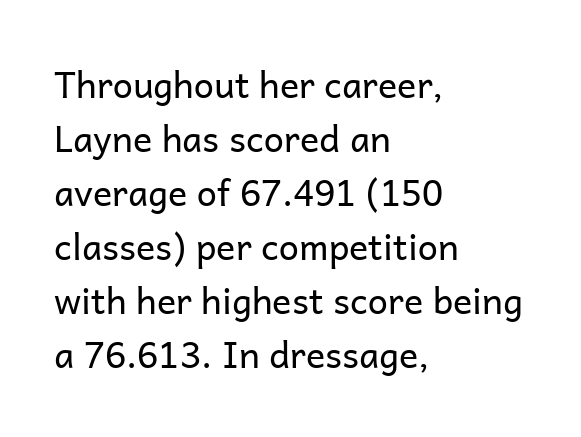
The image shows 36 px regular-weight sans-serif type, upright; set left-aligned, normal line spacing (1.5x), normal letter spacing, not underlined; low stroke contrast and a medium x-height.
